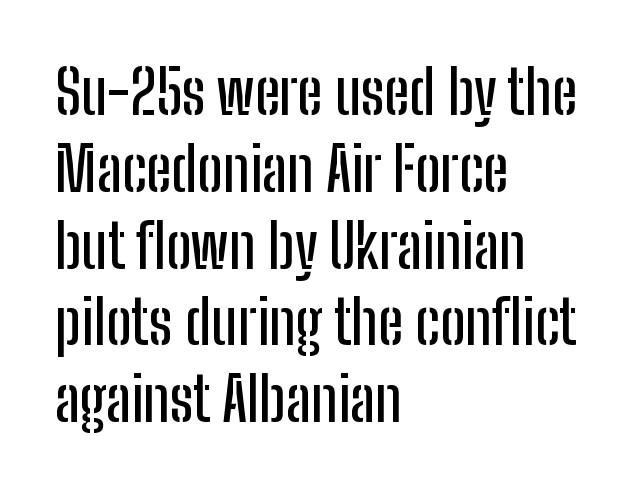
{"serif": "no", "italic": "no", "width": "condensed", "stroke_contrast": "low", "x_height": "medium", "monospaced": "no", "underline": "no", "align": "left", "line_spacing": "normal", "line_spacing_ratio": 1.28, "letter_spacing": "normal", "letter_spacing_em": 0.0, "glyph_px": 60}
